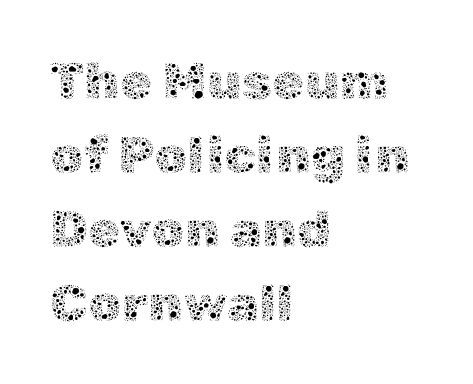
The image shows 52 px thin type, upright; set left-aligned, normal line spacing (1.42x), normal letter spacing, not underlined; a medium x-height.
